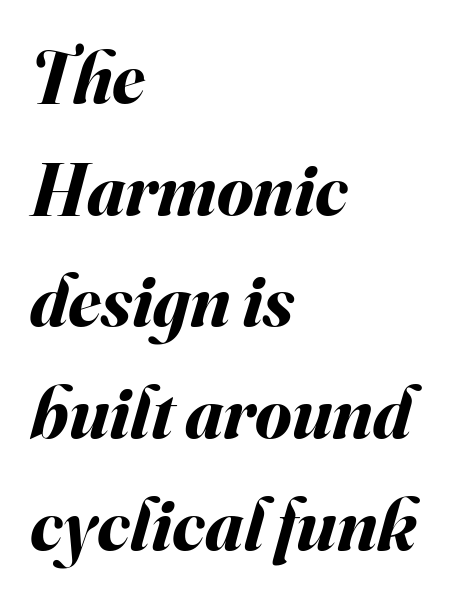
Casual observation: everything's shoved over to the left. How are the letters spaced? Ordinarily, with no added tracking. Line spacing here is normal. Note the varied advance widths — an 'i' is clearly narrower than an 'm'. The glyphs look as if they've been sheared to an angle.
